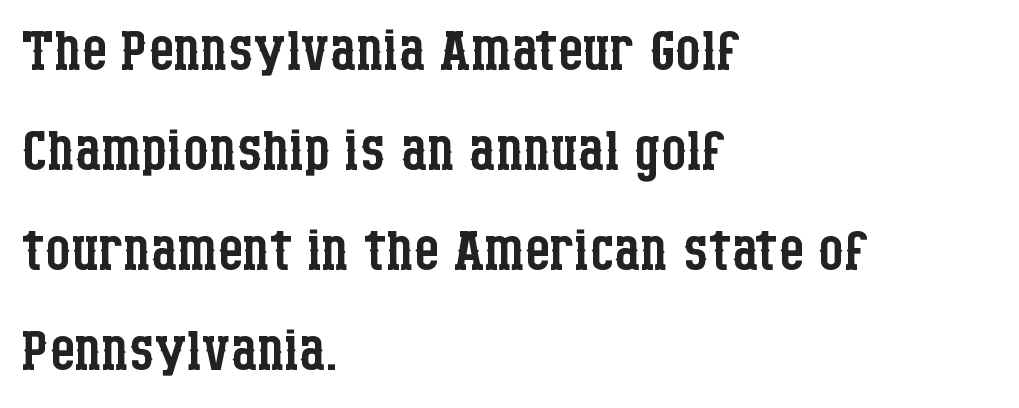
The image shows 80 px regular-weight, condensed serif type, upright; set left-aligned, normal line spacing (1.25x), normal letter spacing, not underlined; low stroke contrast and a large x-height.
